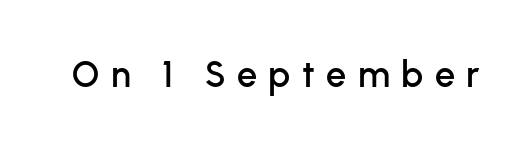
The image shows 36 px sans-serif type, upright; set unusually wide letter spacing (+0.32 em), not underlined; low stroke contrast and a medium x-height.
